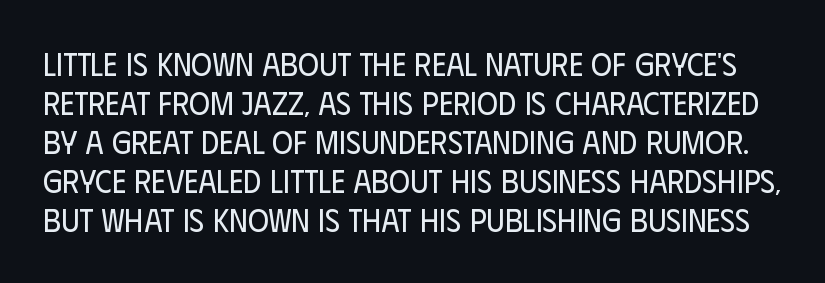
Q: Is the text bold? A: No.
Q: Is the text italic (slanted)? A: No, it is upright.
Q: Is the typeface a serif or a sans-serif typeface? A: Sans-serif.
Q: Is the text underlined? A: No.
Q: Is the spacing between letters normal or unusually wide? A: Normal.
Q: Width (condensed, normal, or wide)? A: Condensed.
Q: Stroke contrast? A: Low.
Q: x-height? A: Large.
Q: Monospaced? A: No.
